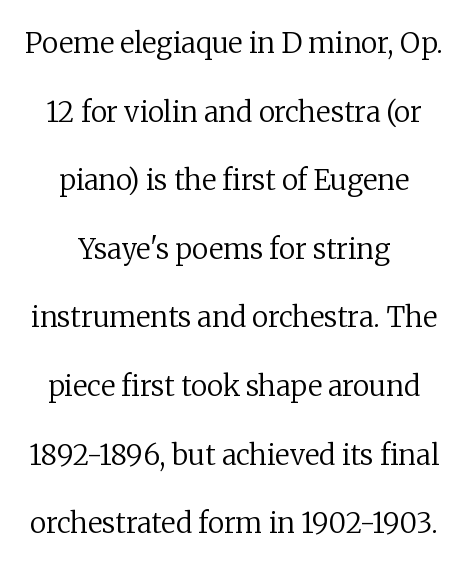
{"serif": "yes", "italic": "no", "bold": "no", "weight": "regular", "width": "normal", "stroke_contrast": "low", "x_height": "medium", "monospaced": "no", "underline": "no", "align": "center", "line_spacing": "loose", "line_spacing_ratio": 2.45, "letter_spacing": "normal", "letter_spacing_em": 0.0, "glyph_px": 28}
